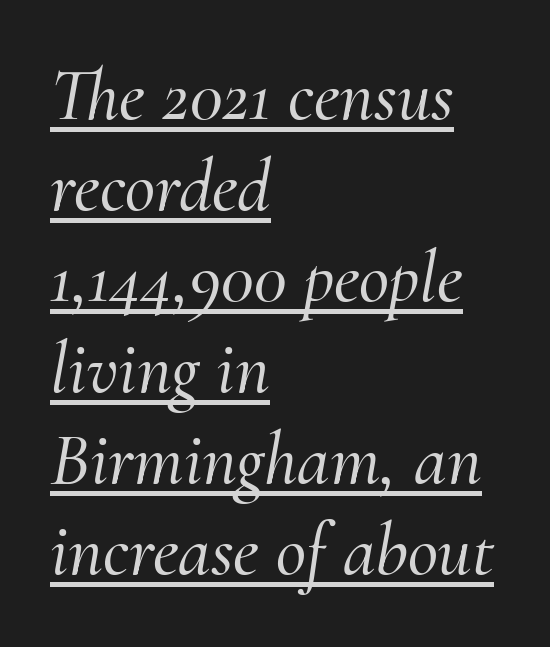
Q: Is the text italic (slanted)? A: Yes, it leans right by about 10 degrees.
Q: Is the typeface a serif or a sans-serif typeface? A: Serif.
Q: Is the text underlined? A: Yes.
Q: How is the paragraph aligned? A: Left-aligned.
Q: Is the spacing between letters normal or unusually wide? A: Normal.
Q: Width (condensed, normal, or wide)? A: Normal.
Q: Stroke contrast? A: Medium.
Q: x-height? A: Small.
Q: Monospaced? A: No.
